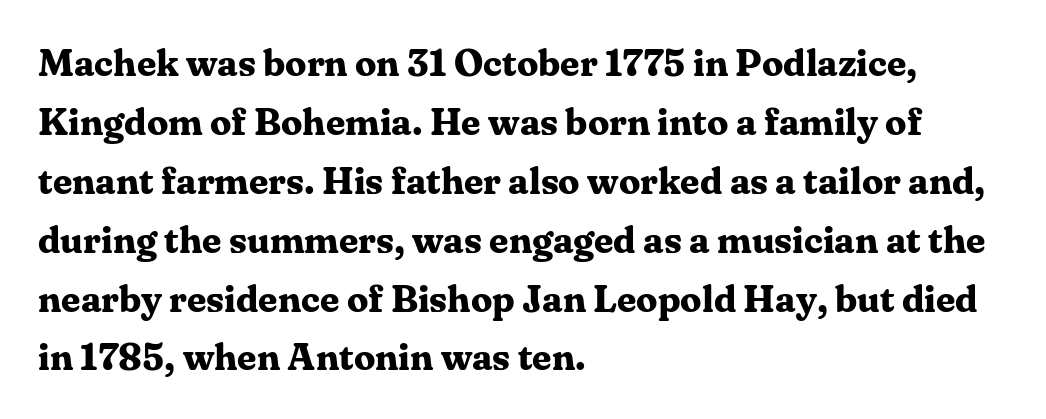
Q: Is the text bold? A: Yes.
Q: Is the text italic (slanted)? A: No, it is upright.
Q: Is the typeface a serif or a sans-serif typeface? A: Serif.
Q: Is the text underlined? A: No.
Q: How is the paragraph aligned? A: Left-aligned.
Q: Is the spacing between letters normal or unusually wide? A: Normal.
Q: Is the spacing between lines tight, normal or loose? A: Normal.
Q: Width (condensed, normal, or wide)? A: Normal.
Q: Stroke contrast? A: Medium.
Q: x-height? A: Medium.
Q: Monospaced? A: No.
